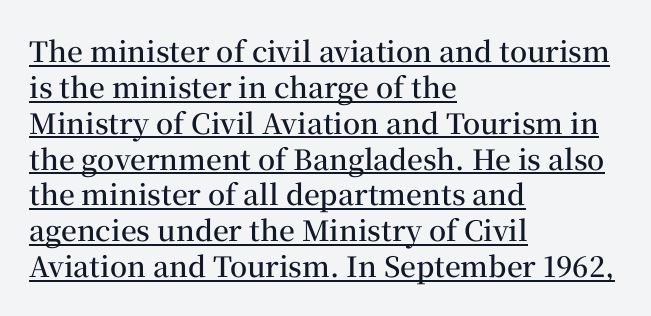
Q: Is the text bold? A: Semi-bold.
Q: Is the text italic (slanted)? A: No, it is upright.
Q: Is the typeface a serif or a sans-serif typeface? A: Serif.
Q: Is the text underlined? A: Yes.
Q: How is the paragraph aligned? A: Left-aligned.
Q: Is the spacing between letters normal or unusually wide? A: Normal.
Q: Is the spacing between lines tight, normal or loose? A: Normal.
Q: Width (condensed, normal, or wide)? A: Normal.
Q: Stroke contrast? A: Medium.
Q: x-height? A: Medium.
Q: Monospaced? A: No.
